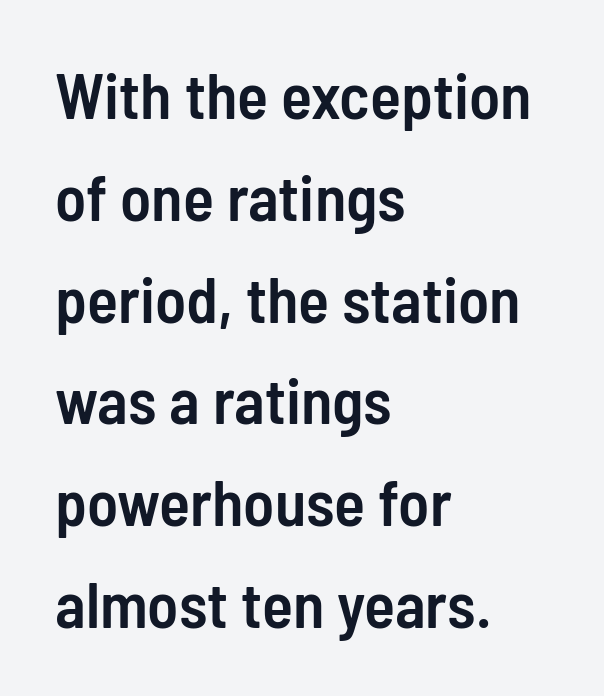
Q: Is the text bold? A: Semi-bold.
Q: Is the text italic (slanted)? A: No, it is upright.
Q: Is the typeface a serif or a sans-serif typeface? A: Sans-serif.
Q: Is the text underlined? A: No.
Q: How is the paragraph aligned? A: Left-aligned.
Q: Is the spacing between letters normal or unusually wide? A: Normal.
Q: Is the spacing between lines tight, normal or loose? A: Normal.
Q: Width (condensed, normal, or wide)? A: Condensed.
Q: Stroke contrast? A: Low.
Q: x-height? A: Medium.
Q: Monospaced? A: No.
